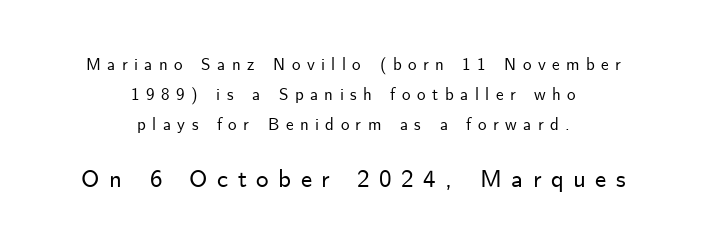
{"italic": "no", "underline": "no", "align": "center", "line_spacing_ratio": 1.76, "letter_spacing": "wide", "letter_spacing_em": 0.38, "larger_block": "second", "size_ratio": 1.47, "glyph_px": 25}
